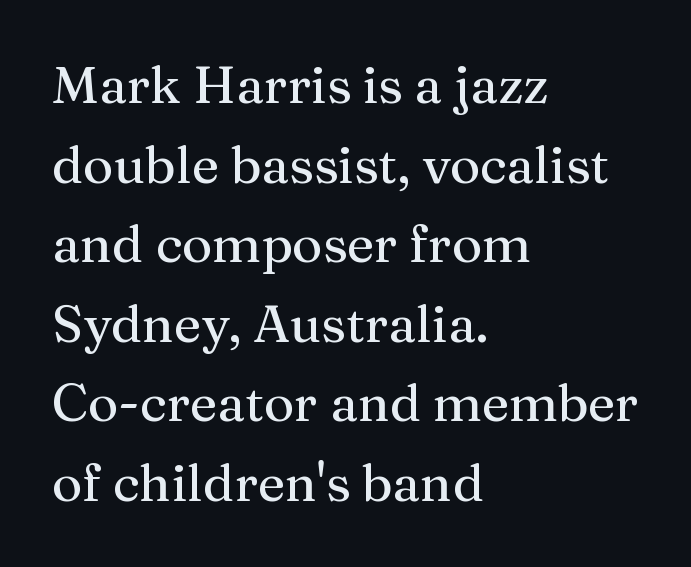
{"serif": "yes", "italic": "no", "width": "normal", "stroke_contrast": "medium", "x_height": "medium", "monospaced": "no", "underline": "no", "align": "left", "line_spacing": "normal", "line_spacing_ratio": 1.53, "letter_spacing": "normal", "letter_spacing_em": 0.0, "glyph_px": 52}
